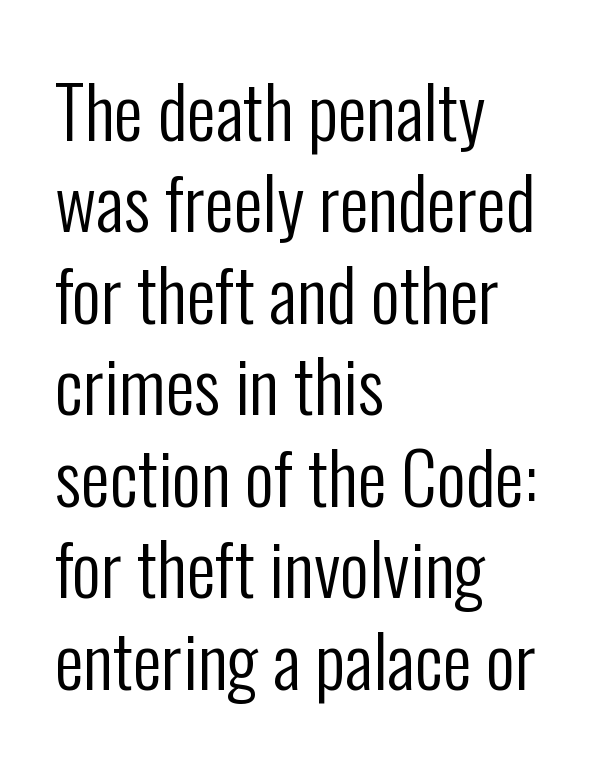
Summary of weight: not heavy and not bold. Layout note: lines flush left. To sum up the face: it is a sans, with no serifs. Nothing unusual about the tracking: characters are spaced as the font intends. Is there any slant? The stems are plumb. The specimen omits any rule beneath the text block's lines.
